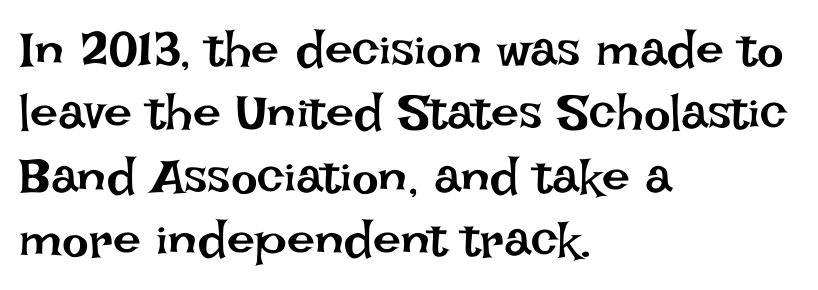
In terms of letterspacing, this is plain default setting. Is this a heavy cut? Hardly; it is regular or lighter. Is this a fixed-width face? No — the glyphs have proportional, varying widths. Vertical strokes here are truly vertical. The gap between lines stays unmarked.
